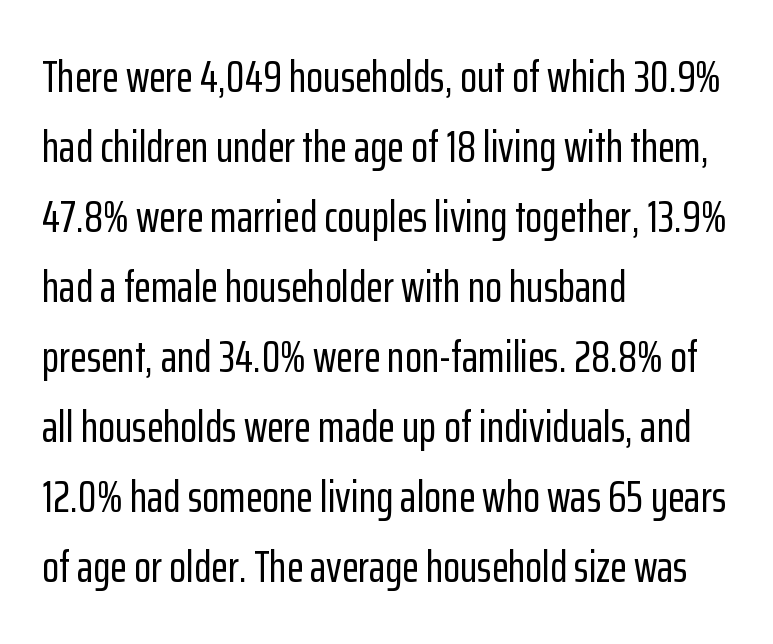
Q: Is the text italic (slanted)? A: No, it is upright.
Q: Is the typeface a serif or a sans-serif typeface? A: Sans-serif.
Q: Is the text underlined? A: No.
Q: How is the paragraph aligned? A: Left-aligned.
Q: Is the spacing between letters normal or unusually wide? A: Normal.
Q: Is the spacing between lines tight, normal or loose? A: Normal.
Q: Width (condensed, normal, or wide)? A: Condensed.
Q: Stroke contrast? A: Low.
Q: x-height? A: Medium.
Q: Monospaced? A: No.
